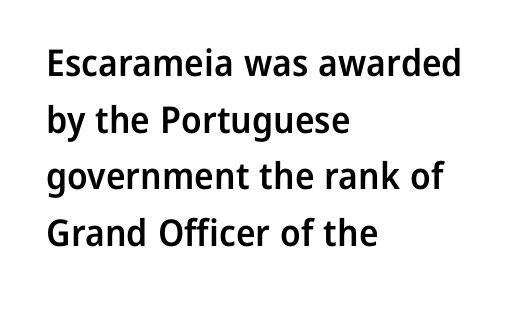
The image shows 37 px semibold sans-serif type, upright; set left-aligned, normal line spacing (1.53x), normal letter spacing, not underlined; low stroke contrast and a medium x-height.
